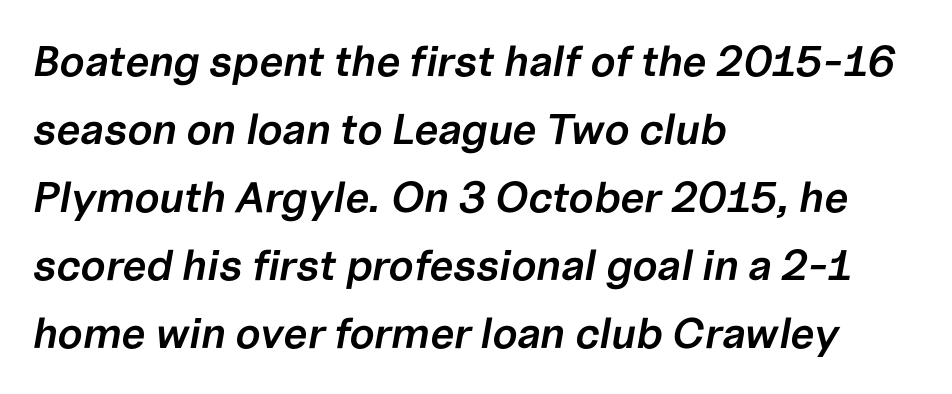
Whoever set this chose a conventional vertical rhythm. The zone under the glyphs is completely vacant. This rendering leaves character spacing at its baseline value. The letters advance in unequal steps, a hallmark of proportional type. One-word summary of the alignment: left.
